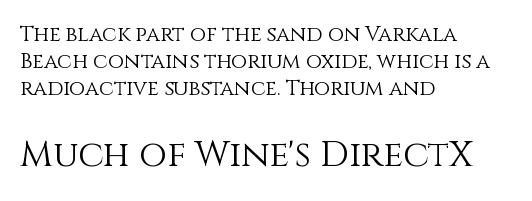
{"italic": "no", "bold": "no", "weight": "light", "width": "normal", "stroke_contrast": "medium", "x_height": "large", "monospaced": "no", "underline": "no", "align": "left", "line_spacing": "normal", "line_spacing_ratio": 1.29, "letter_spacing": "normal", "letter_spacing_em": 0.0, "larger_block": "second", "size_ratio": 1.71, "glyph_px": 36}
